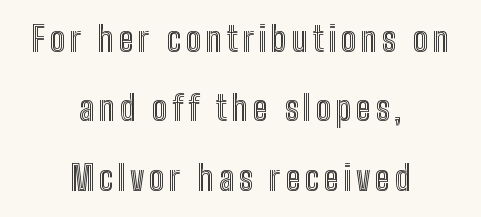
The image shows 34 px condensed type, upright; set centered, loose line spacing (2.04x), not underlined; a medium x-height.
